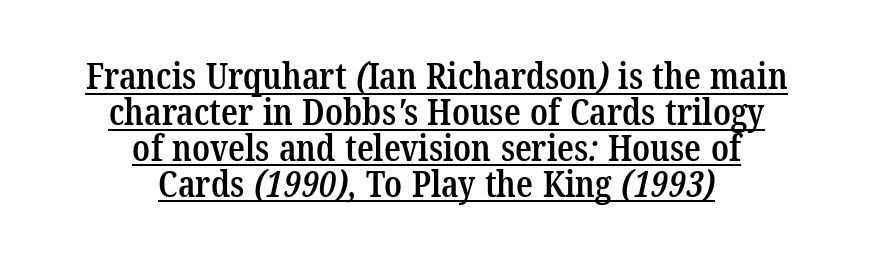
The image shows 37 px semibold, condensed serif type; set centered, tight line spacing (0.97x), normal letter spacing, underlined; low stroke contrast and a medium x-height.
